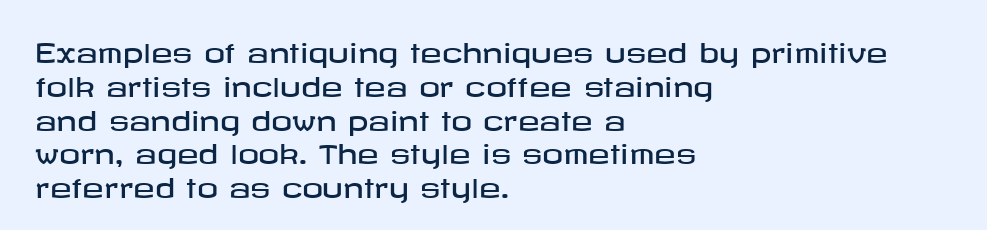
The image shows 26 px text type, upright; set left-aligned, normal line spacing (1.3x), normal letter spacing, not underlined.
